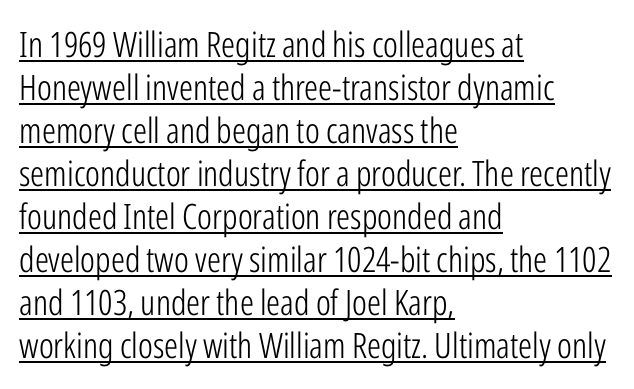
Q: Is the text bold? A: No.
Q: Is the text italic (slanted)? A: No, it is upright.
Q: Is the typeface a serif or a sans-serif typeface? A: Sans-serif.
Q: Is the text underlined? A: Yes.
Q: How is the paragraph aligned? A: Left-aligned.
Q: Is the spacing between letters normal or unusually wide? A: Normal.
Q: Width (condensed, normal, or wide)? A: Condensed.
Q: Stroke contrast? A: Low.
Q: x-height? A: Medium.
Q: Monospaced? A: No.
